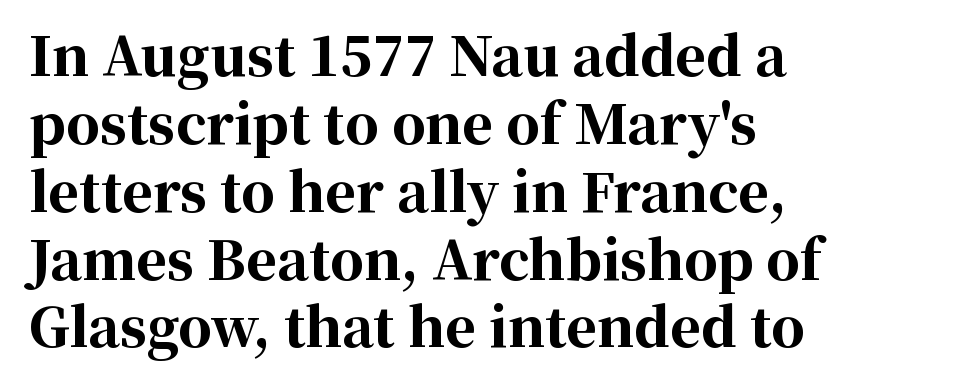
{"serif": "yes", "italic": "no", "bold": "yes", "weight": "bold", "width": "normal", "stroke_contrast": "high", "x_height": "medium", "monospaced": "no", "underline": "no", "align": "left", "line_spacing": "normal", "line_spacing_ratio": 1.28, "letter_spacing": "normal", "letter_spacing_em": 0.0, "glyph_px": 53}
